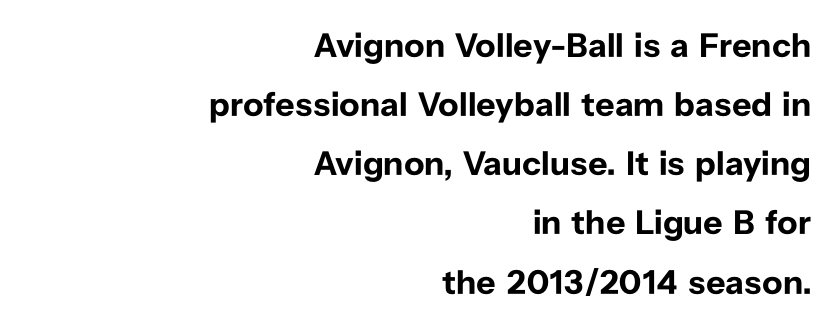
Default kerning and tracking; the words read as compact shapes. These lines stack with their right ends in a neat column. This sample has the flowing, uneven cadence of proportional lettering. Quick note: not italic, upright. The passage shown is typeset with a sans-serif family.
